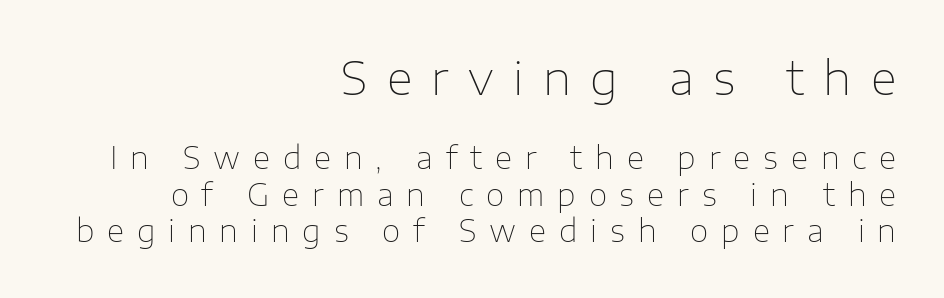
{"serif": "no", "italic": "no", "bold": "no", "weight": "thin", "width": "normal", "stroke_contrast": "low", "x_height": "medium", "monospaced": "no", "underline": "no", "align": "right", "line_spacing_ratio": 1.21, "letter_spacing": "wide", "letter_spacing_em": 0.43, "larger_block": "first", "size_ratio": 1.5, "glyph_px": 45}
